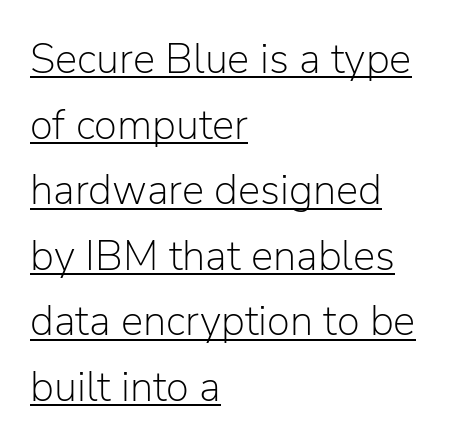
Q: Is the text bold? A: No.
Q: Is the text italic (slanted)? A: No, it is upright.
Q: Is the typeface a serif or a sans-serif typeface? A: Sans-serif.
Q: Is the text underlined? A: Yes.
Q: How is the paragraph aligned? A: Left-aligned.
Q: Is the spacing between letters normal or unusually wide? A: Normal.
Q: Is the spacing between lines tight, normal or loose? A: Normal.
Q: Width (condensed, normal, or wide)? A: Normal.
Q: Stroke contrast? A: Low.
Q: x-height? A: Medium.
Q: Monospaced? A: No.
